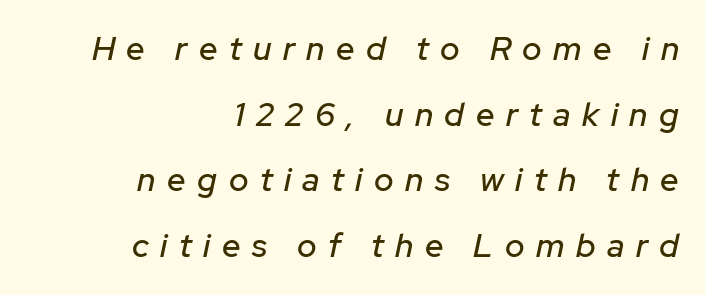
{"italic": "yes", "lean": "right", "slant_degrees": 12, "width": "normal", "stroke_contrast": "low", "x_height": "medium", "monospaced": "no", "underline": "no", "align": "right", "line_spacing": "loose", "line_spacing_ratio": 1.99, "letter_spacing": "wide", "letter_spacing_em": 0.35, "glyph_px": 33}
